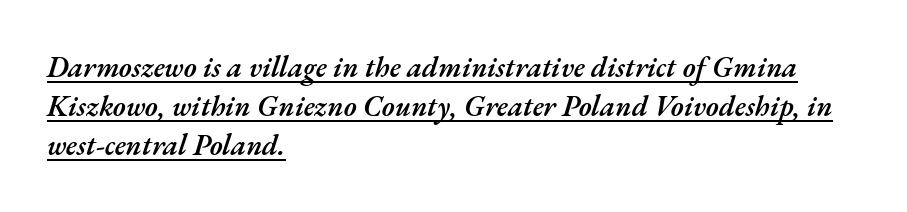
The image shows 29 px semibold type, italic (leaning right); set left-aligned, normal line spacing (1.35x), normal letter spacing, underlined; medium stroke contrast and a small x-height.
